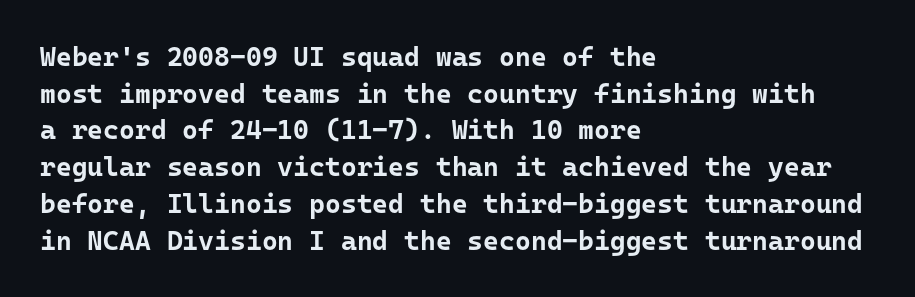
Q: Is the text bold? A: Yes.
Q: Is the text italic (slanted)? A: No, it is upright.
Q: Is the text underlined? A: No.
Q: How is the paragraph aligned? A: Left-aligned.
Q: Is the spacing between letters normal or unusually wide? A: Normal.
Q: Is the spacing between lines tight, normal or loose? A: Normal.
